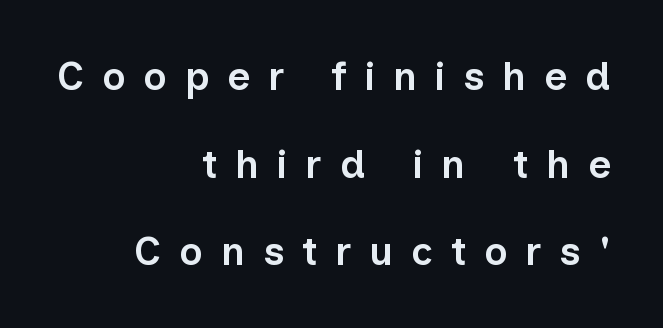
Q: Is the text bold? A: Semi-bold.
Q: Is the text italic (slanted)? A: No, it is upright.
Q: Is the typeface a serif or a sans-serif typeface? A: Sans-serif.
Q: Is the text underlined? A: No.
Q: How is the paragraph aligned? A: Right-aligned.
Q: Is the spacing between letters normal or unusually wide? A: Unusually wide.
Q: Is the spacing between lines tight, normal or loose? A: Loose.
Q: Width (condensed, normal, or wide)? A: Normal.
Q: Stroke contrast? A: Low.
Q: x-height? A: Medium.
Q: Monospaced? A: No.
